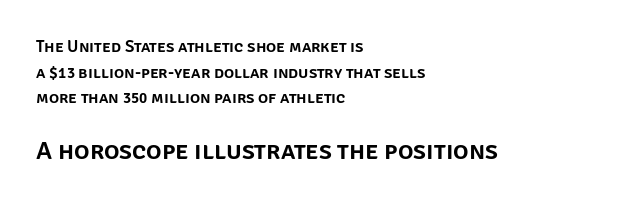
The image shows 26 px text type, upright; set left-aligned, normal line spacing (1.51x), normal letter spacing, not underlined; the second (bottom) block is 1.53x larger.
